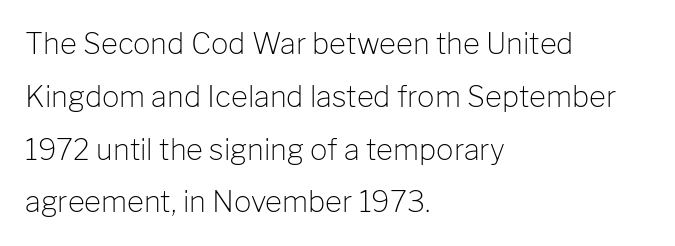
Q: Is the text bold? A: No.
Q: Is the text italic (slanted)? A: No, it is upright.
Q: Is the typeface a serif or a sans-serif typeface? A: Sans-serif.
Q: Is the text underlined? A: No.
Q: How is the paragraph aligned? A: Left-aligned.
Q: Is the spacing between letters normal or unusually wide? A: Normal.
Q: Width (condensed, normal, or wide)? A: Normal.
Q: Stroke contrast? A: Low.
Q: x-height? A: Medium.
Q: Monospaced? A: No.
